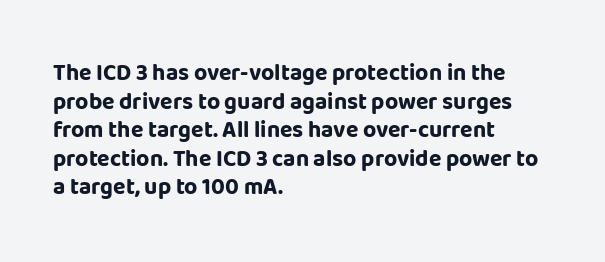
The image shows 23 px bold type, upright; set left-aligned, line spacing 1.24x, normal letter spacing, not underlined.
